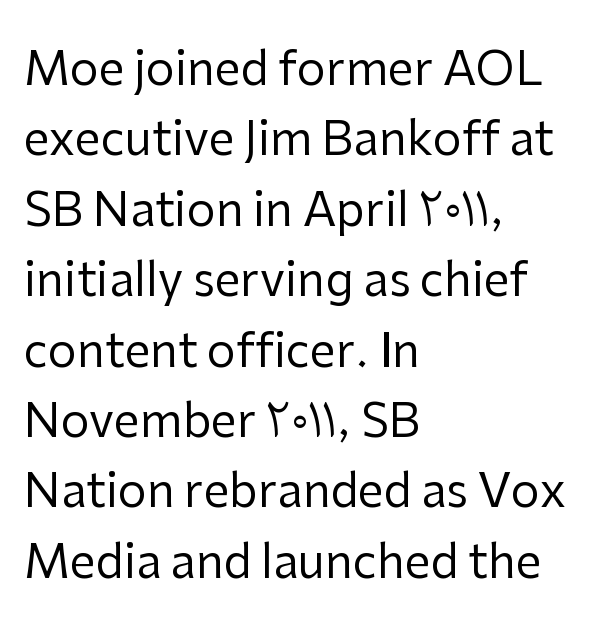
Q: Is the text bold? A: No.
Q: Is the text italic (slanted)? A: No, it is upright.
Q: Is the typeface a serif or a sans-serif typeface? A: Sans-serif.
Q: Is the text underlined? A: No.
Q: How is the paragraph aligned? A: Left-aligned.
Q: Is the spacing between letters normal or unusually wide? A: Normal.
Q: Is the spacing between lines tight, normal or loose? A: Normal.
Q: Width (condensed, normal, or wide)? A: Normal.
Q: Stroke contrast? A: Low.
Q: x-height? A: Medium.
Q: Monospaced? A: No.
